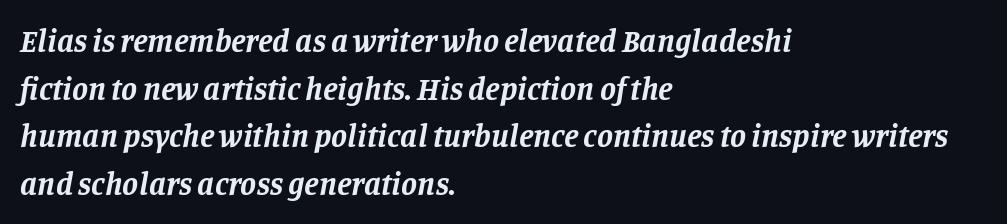
{"serif": "yes", "italic": "yes", "lean": "right", "slant_degrees": 11, "bold": "yes", "weight": "bold", "width": "normal", "stroke_contrast": "low", "x_height": "large", "monospaced": "no", "underline": "no", "align": "left", "line_spacing": "normal", "line_spacing_ratio": 1.49, "letter_spacing": "normal", "letter_spacing_em": 0.0, "glyph_px": 32}
